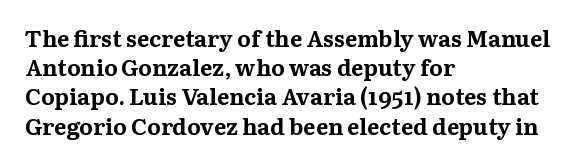
Is the block centered? No — it sits flush against the left margin. Strong, thick strokes mark this as bold type. Plain, unruled lines of type. Nothing unusual about the tracking: characters are spaced as the font intends. When letters stand straight like this, we call the style roman or upright. One glance says typical: line gaps are just what's usual.
